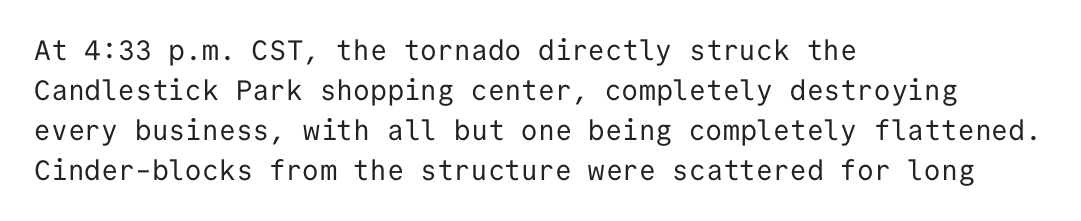
{"serif": "no", "italic": "no", "bold": "no", "weight": "regular", "width": "normal", "stroke_contrast": "low", "x_height": "medium", "monospaced": "yes", "underline": "no", "align": "left", "line_spacing": "normal", "line_spacing_ratio": 1.43, "letter_spacing": "normal", "letter_spacing_em": 0.0, "glyph_px": 28}
